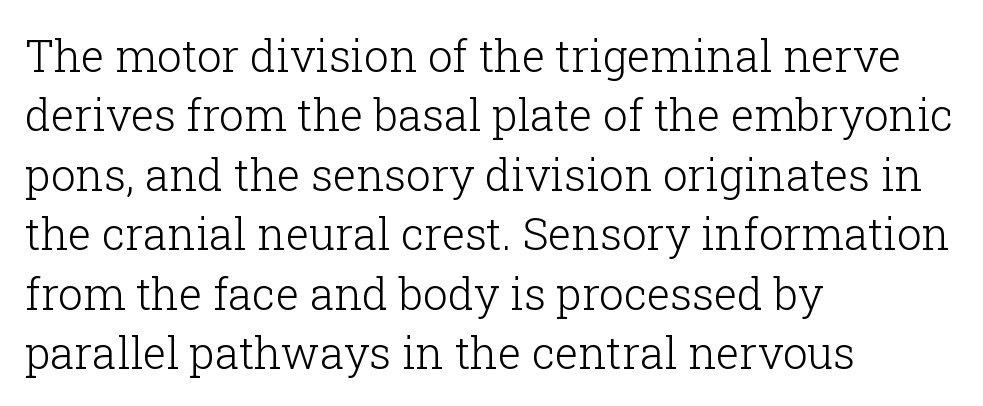
The image shows 44 px light serif type, upright; set left-aligned, normal line spacing (1.35x), normal letter spacing, not underlined; low stroke contrast and a medium x-height.
